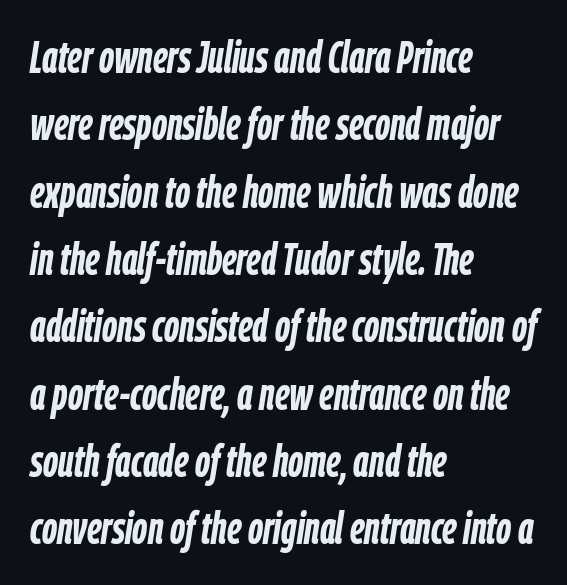
The image shows 44 px semibold, condensed type, italic (leaning right); set left-aligned, normal line spacing (1.53x), normal letter spacing, not underlined; low stroke contrast and a medium x-height.
